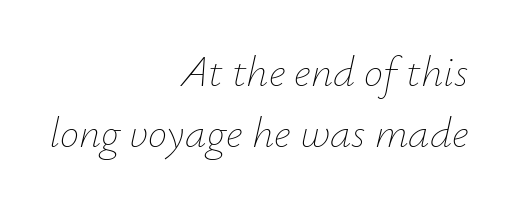
{"italic": "yes", "lean": "right", "slant_degrees": 12, "bold": "no", "weight": "thin", "width": "normal", "stroke_contrast": "low", "x_height": "small", "monospaced": "no", "underline": "no", "align": "right", "line_spacing": "normal", "line_spacing_ratio": 1.42, "letter_spacing": "normal", "letter_spacing_em": 0.0, "glyph_px": 43}
